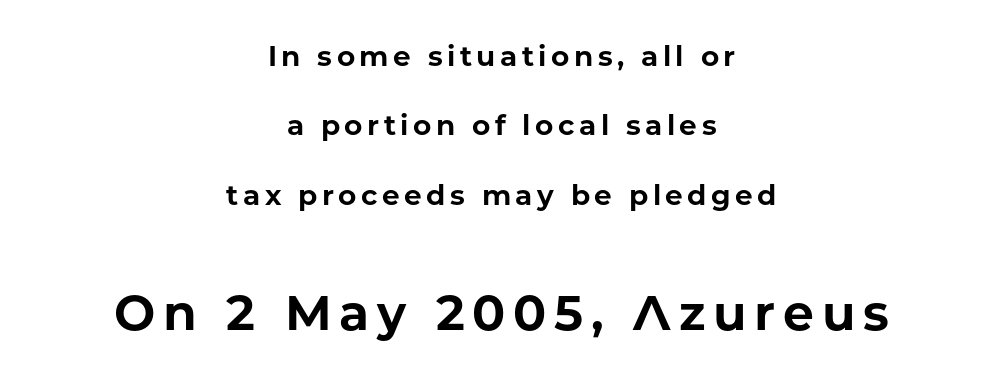
Q: Is the text bold? A: Yes.
Q: Is the text italic (slanted)? A: No, it is upright.
Q: Is the typeface a serif or a sans-serif typeface? A: Sans-serif.
Q: Is the text underlined? A: No.
Q: How is the paragraph aligned? A: Centered.
Q: Is the spacing between lines tight, normal or loose? A: Loose.
Q: Which block of text is set in a larger size, the first (top) or the second (bottom)? A: The second (bottom) one.
Q: Width (condensed, normal, or wide)? A: Normal.
Q: Stroke contrast? A: Low.
Q: x-height? A: Medium.
Q: Monospaced? A: No.
